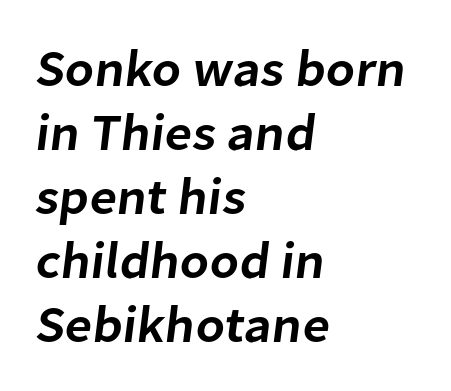
{"serif": "no", "bold": "semi", "weight": "semibold", "width": "normal", "stroke_contrast": "low", "x_height": "medium", "monospaced": "no", "underline": "no", "align": "left", "line_spacing_ratio": 1.23, "letter_spacing": "normal", "letter_spacing_em": 0.0, "glyph_px": 52}
